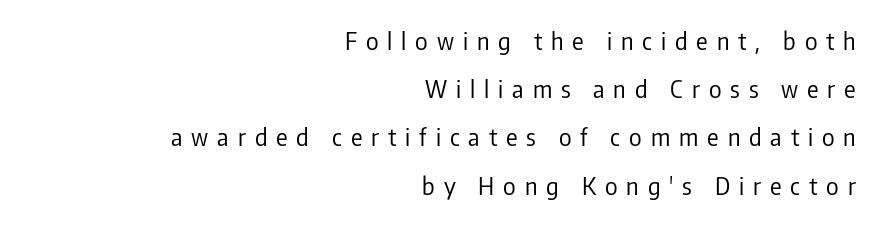
Letter spacing: wide. Unlike italic type, these characters show no tilt at all. Each row of text sits above clean, open space. Leading is clearly above the norm, producing a sparse column. Stroke thickness stays within the range of a standard reading face or lighter. The lines are quadded right.
